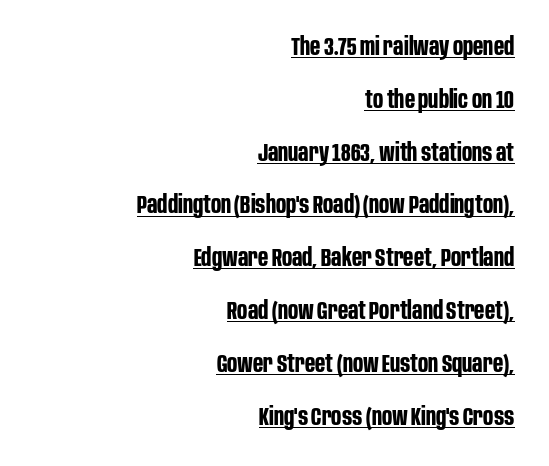
{"italic": "no", "bold": "yes", "underline": "yes", "align": "right", "line_spacing": "loose", "line_spacing_ratio": 2.2, "letter_spacing": "normal", "letter_spacing_em": 0.0, "glyph_px": 24}
